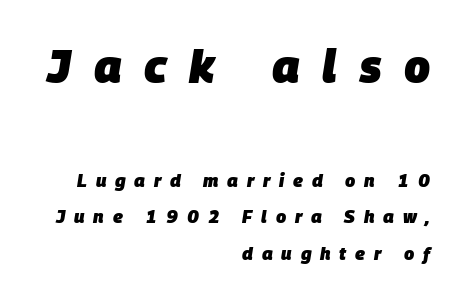
This rendering uses right alignment, leaving the left contour irregular. Chunky letters — that's bold for sure. Lines of text with bare space underneath. These lines are rendered in a variable-pitch font.
